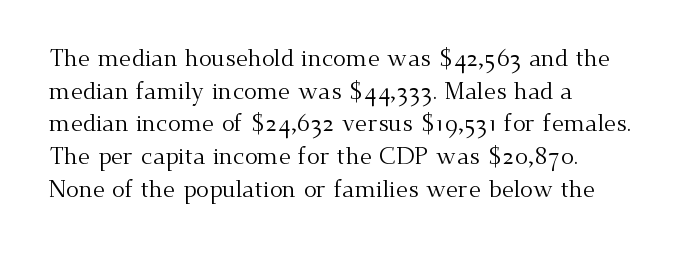
The image shows 24 px text type, upright; set left-aligned, normal line spacing (1.36x), normal letter spacing, not underlined.
